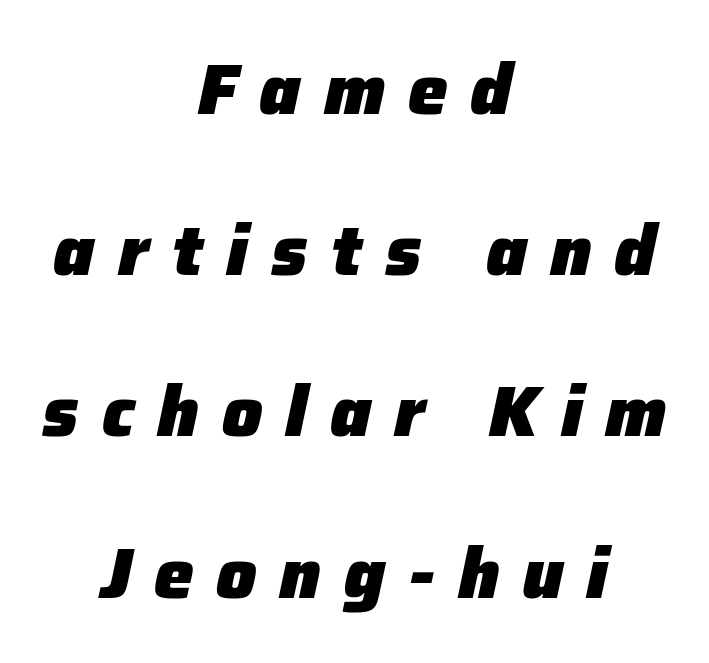
{"italic": "yes", "lean": "right", "slant_degrees": 12, "bold": "yes", "weight": "heavy", "width": "normal", "stroke_contrast": "low", "x_height": "medium", "monospaced": "no", "underline": "no", "align": "center", "line_spacing": "loose", "line_spacing_ratio": 2.27, "letter_spacing": "wide", "letter_spacing_em": 0.32, "glyph_px": 71}
